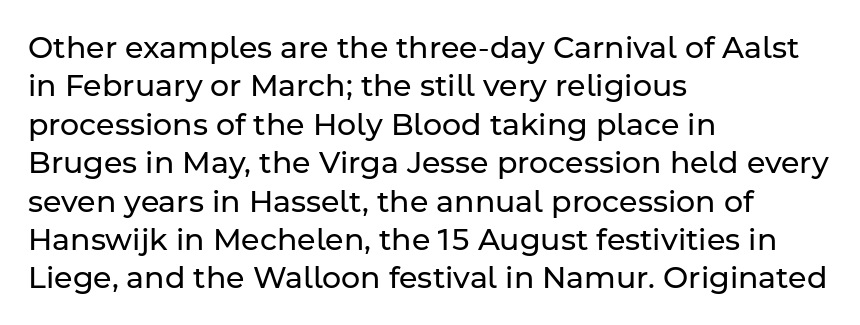
{"serif": "no", "italic": "no", "bold": "no", "weight": "regular", "width": "normal", "stroke_contrast": "low", "x_height": "medium", "monospaced": "no", "underline": "no", "align": "left", "line_spacing": "normal", "line_spacing_ratio": 1.28, "letter_spacing": "normal", "letter_spacing_em": 0.0, "glyph_px": 30}
